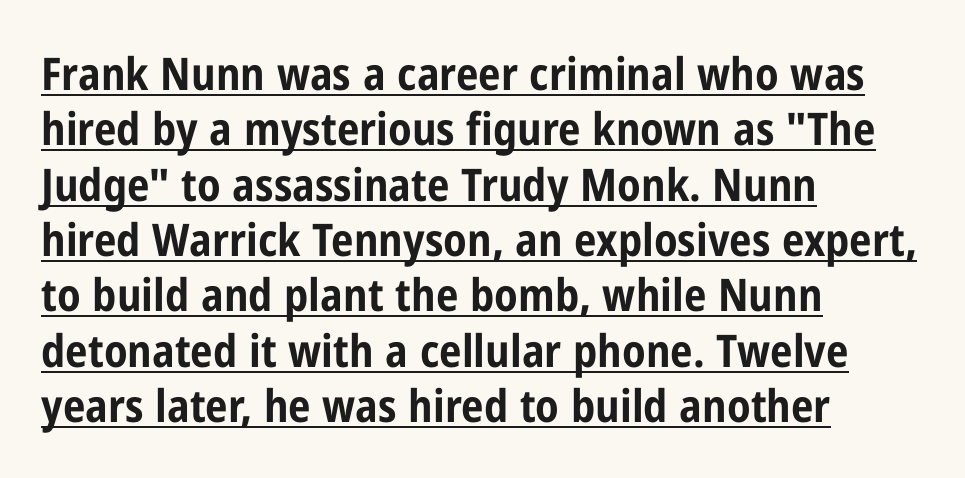
The image shows 45 px bold, condensed sans-serif type, upright; set left-aligned, line spacing 1.23x, normal letter spacing, underlined; low stroke contrast and a medium x-height.
